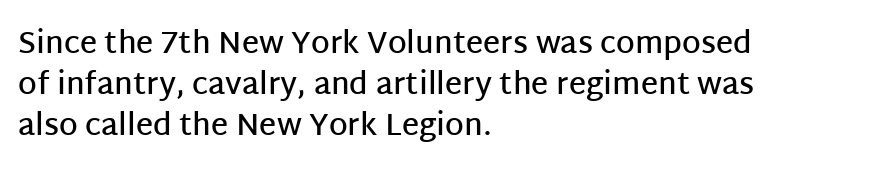
The image shows 30 px semibold sans-serif type, upright; set left-aligned, normal line spacing (1.36x), normal letter spacing, not underlined; low stroke contrast and a large x-height.
